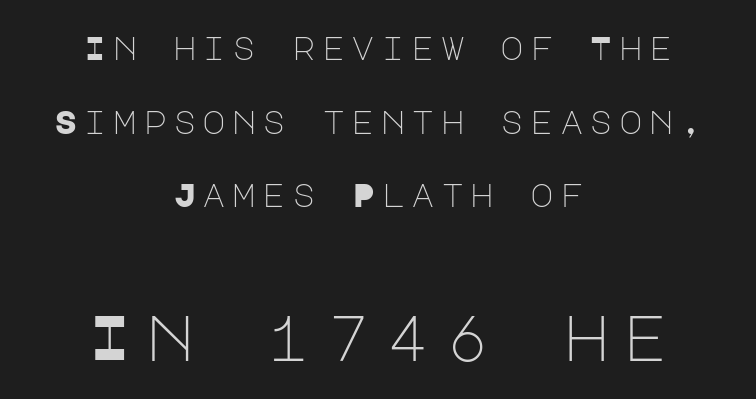
Q: Is the text bold? A: No.
Q: Is the text italic (slanted)? A: No, it is upright.
Q: Is the typeface a serif or a sans-serif typeface? A: Sans-serif.
Q: Is the text underlined? A: No.
Q: How is the paragraph aligned? A: Centered.
Q: Is the spacing between lines tight, normal or loose? A: Loose.
Q: Which block of text is set in a larger size, the first (top) or the second (bottom)? A: The second (bottom) one.
Q: Width (condensed, normal, or wide)? A: Normal.
Q: Stroke contrast? A: Low.
Q: x-height? A: Large.
